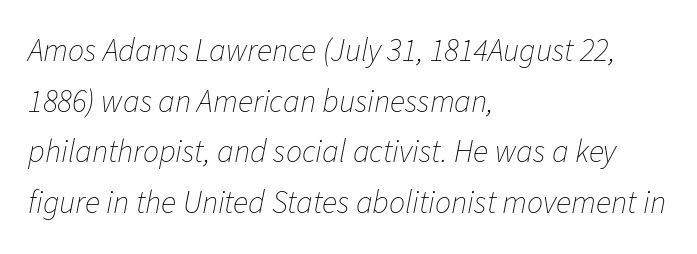
Q: Is the text bold? A: No.
Q: Is the text italic (slanted)? A: Yes, it leans right by about 11 degrees.
Q: Is the text underlined? A: No.
Q: How is the paragraph aligned? A: Left-aligned.
Q: Is the spacing between letters normal or unusually wide? A: Normal.
Q: Is the spacing between lines tight, normal or loose? A: Normal.
Q: Width (condensed, normal, or wide)? A: Normal.
Q: Stroke contrast? A: Low.
Q: x-height? A: Medium.
Q: Monospaced? A: No.
